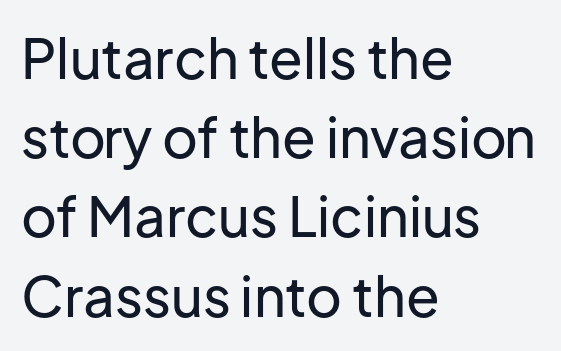
You could not count columns in this text — the font is proportionally spaced. A roman cut, with each character standing at attention. To sum up the face: it is a sans, with no serifs. The strip under each line holds only bare page. Students, observe: this is what conventionally led text looks like.
